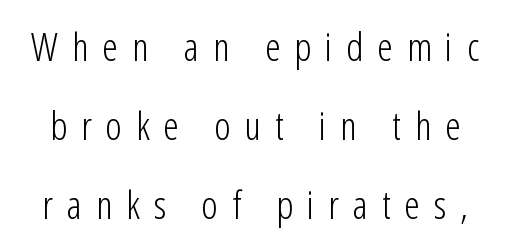
The image shows 39 px light, condensed sans-serif type, upright; set loose line spacing (2.02x), unusually wide letter spacing (+0.36 em), not underlined; low stroke contrast and a medium x-height.
